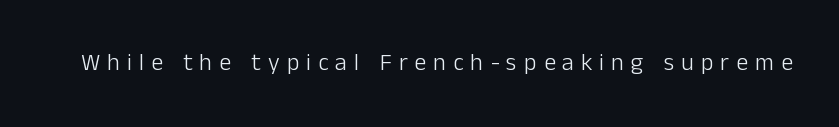
{"italic": "no", "bold": "no", "underline": "no", "letter_spacing": "wide", "letter_spacing_em": 0.29, "glyph_px": 24}
